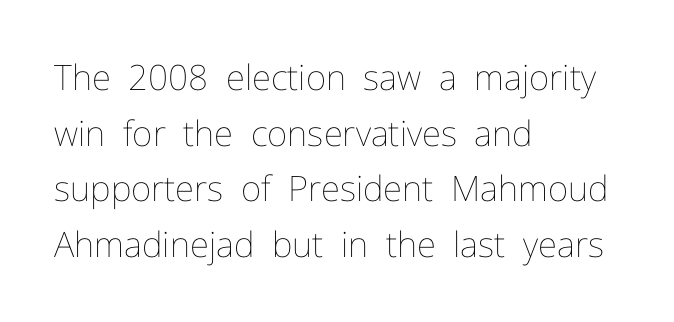
Rule under the text: the space is simply empty. Successive baselines arrive at the customary interval. Looks like regular typesetting: each glyph gets only the width it needs. Posture: vertical. Short note: letters normally spaced. Notice how the passage keeps a crisp vertical edge on the left only.
